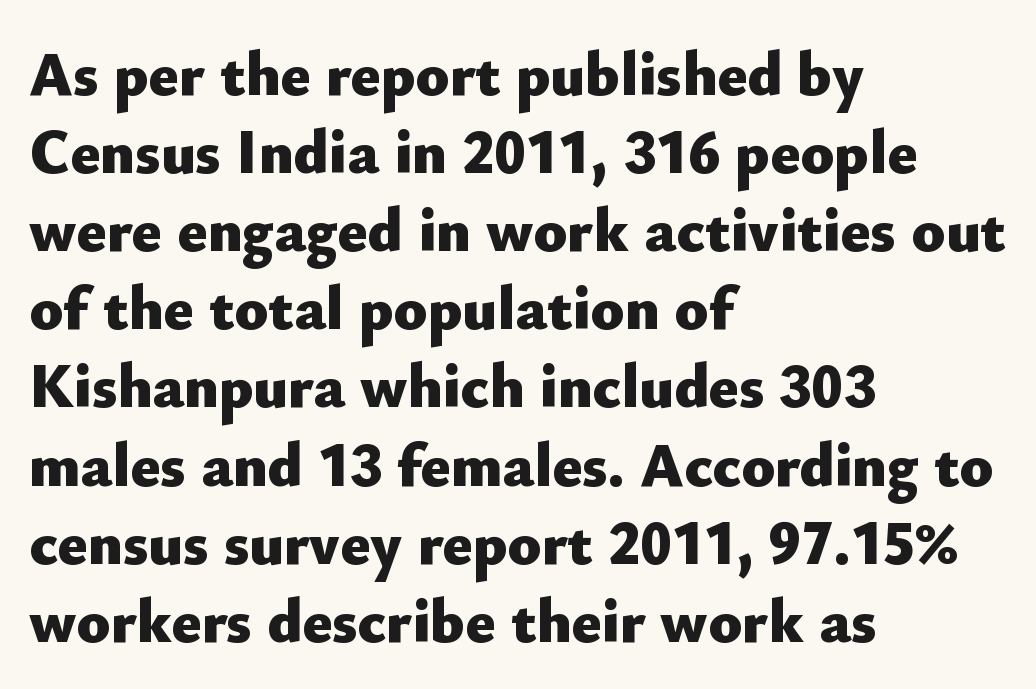
The image shows 62 px heavy sans-serif type, upright; set left-aligned, normal line spacing (1.26x), normal letter spacing, not underlined; low stroke contrast and a small x-height.
